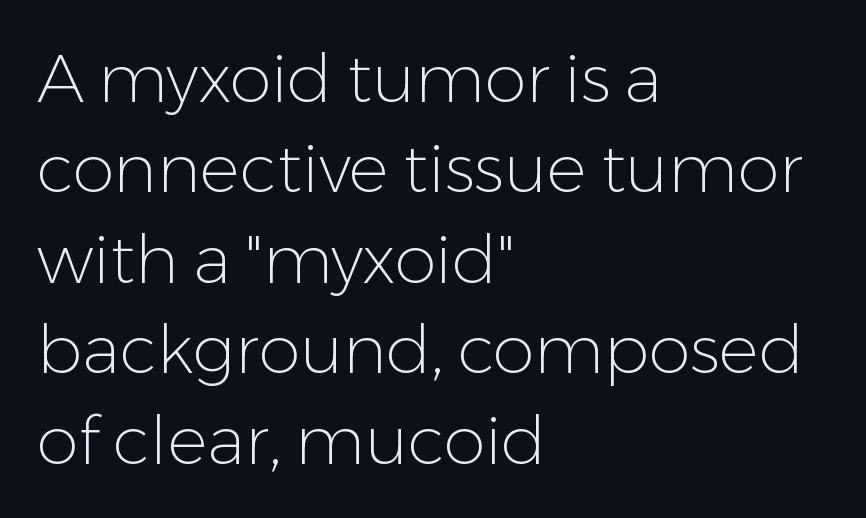
The image shows 67 px light sans-serif type, upright; set left-aligned, normal line spacing (1.35x), normal letter spacing, not underlined; low stroke contrast and a medium x-height.
